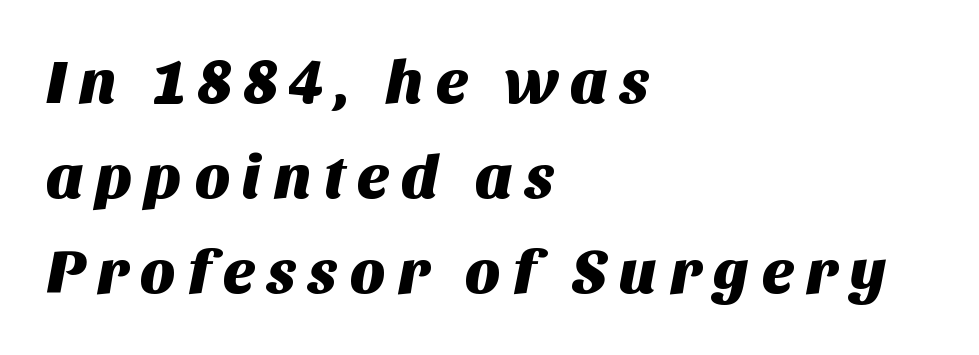
{"serif": "no", "width": "normal", "stroke_contrast": "medium", "x_height": "large", "monospaced": "no", "underline": "no", "align": "left", "line_spacing": "normal", "line_spacing_ratio": 1.53, "glyph_px": 62}
